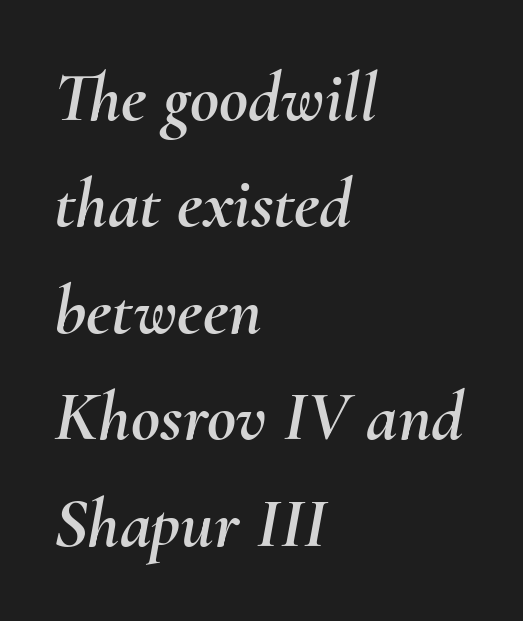
The image shows 71 px text type, italic (leaning right); set left-aligned, normal line spacing (1.5x), normal letter spacing, not underlined; medium stroke contrast and a small x-height.
